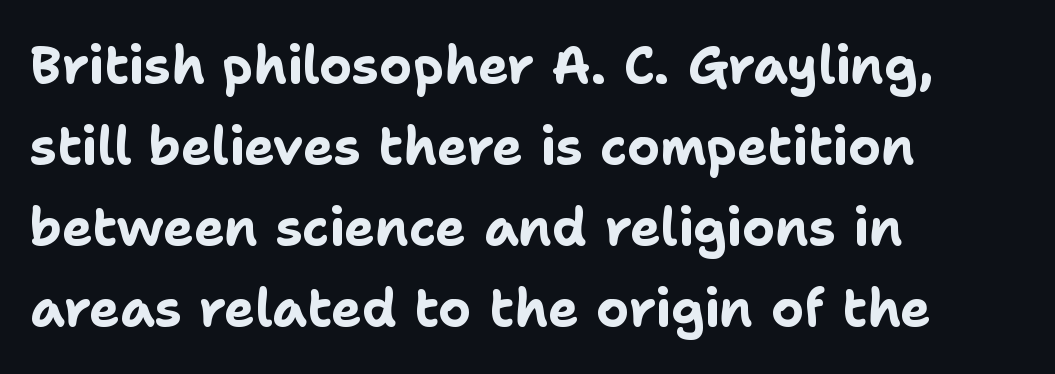
These lines keep a tight, regular rhythm from letter to letter. The space between consecutive lines is moderate. Ascenders rise straight up at ninety degrees. The area under the type is left untouched. This is heavy type, rendered in bold.
